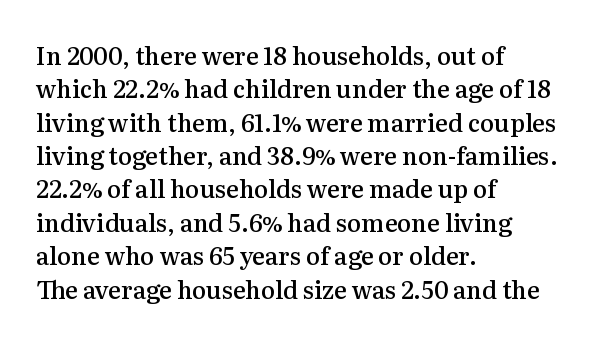
The image shows 24 px text type, upright; set left-aligned, normal line spacing (1.39x), normal letter spacing, not underlined.
